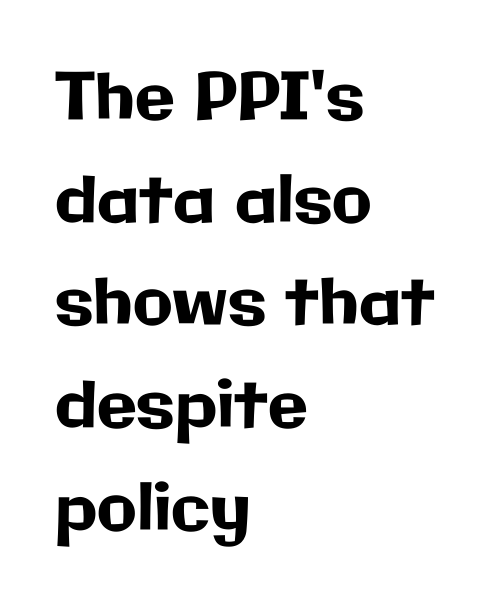
Q: Is the text italic (slanted)? A: No, it is upright.
Q: Is the typeface a serif or a sans-serif typeface? A: Sans-serif.
Q: Is the text underlined? A: No.
Q: How is the paragraph aligned? A: Left-aligned.
Q: Is the spacing between letters normal or unusually wide? A: Normal.
Q: Is the spacing between lines tight, normal or loose? A: Normal.
Q: Width (condensed, normal, or wide)? A: Normal.
Q: Stroke contrast? A: Low.
Q: x-height? A: Medium.
Q: Monospaced? A: No.
